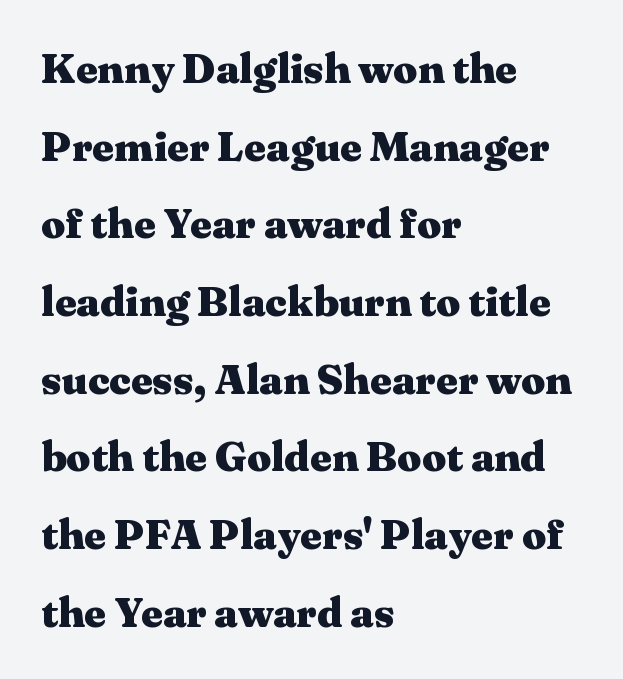
The image shows 42 px heavy, wide serif type, upright; set left-aligned, line spacing 1.85x, normal letter spacing, not underlined; medium stroke contrast and a medium x-height.
